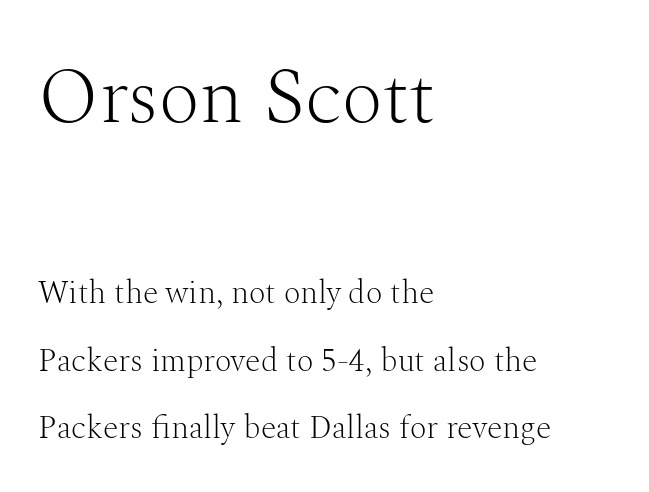
Block one is the big one; block two sits smaller underneath. To sum up the face: it has serifs. The rendering uses natural spacing where letterforms have individual widths. Default kerning and tracking; the words read as compact shapes.
